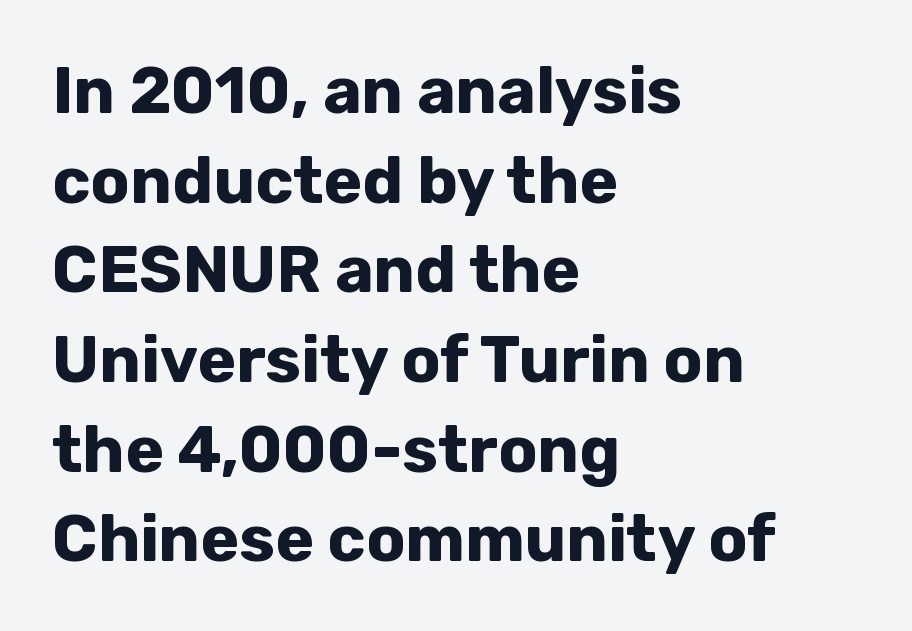
Q: Is the text bold? A: Yes.
Q: Is the text italic (slanted)? A: No, it is upright.
Q: Is the typeface a serif or a sans-serif typeface? A: Sans-serif.
Q: Is the text underlined? A: No.
Q: How is the paragraph aligned? A: Left-aligned.
Q: Is the spacing between letters normal or unusually wide? A: Normal.
Q: Is the spacing between lines tight, normal or loose? A: Normal.
Q: Width (condensed, normal, or wide)? A: Normal.
Q: Stroke contrast? A: Low.
Q: x-height? A: Medium.
Q: Monospaced? A: No.
